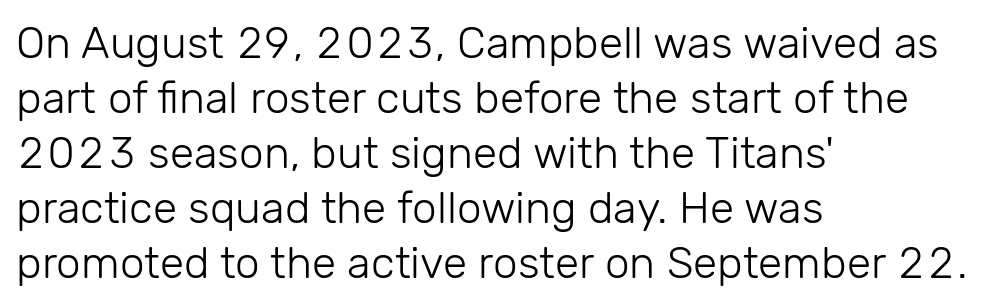
Q: Is the text bold? A: No.
Q: Is the text italic (slanted)? A: No, it is upright.
Q: Is the typeface a serif or a sans-serif typeface? A: Sans-serif.
Q: Is the text underlined? A: No.
Q: How is the paragraph aligned? A: Left-aligned.
Q: Is the spacing between letters normal or unusually wide? A: Normal.
Q: Is the spacing between lines tight, normal or loose? A: Normal.
Q: Width (condensed, normal, or wide)? A: Normal.
Q: Stroke contrast? A: Low.
Q: x-height? A: Medium.
Q: Monospaced? A: No.
